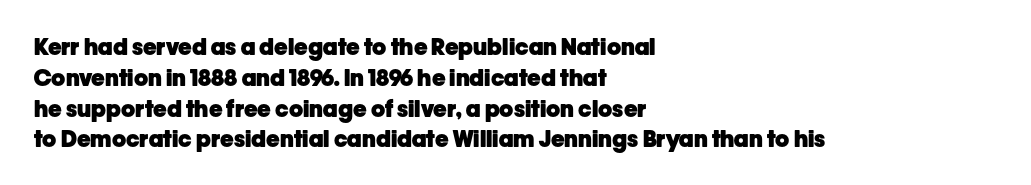
It's the straight-up-and-down kind of type. Descender tails drop into unmarked territory. Weight check: bold — yes, fully. Line beginnings align vertically; line endings do not.
